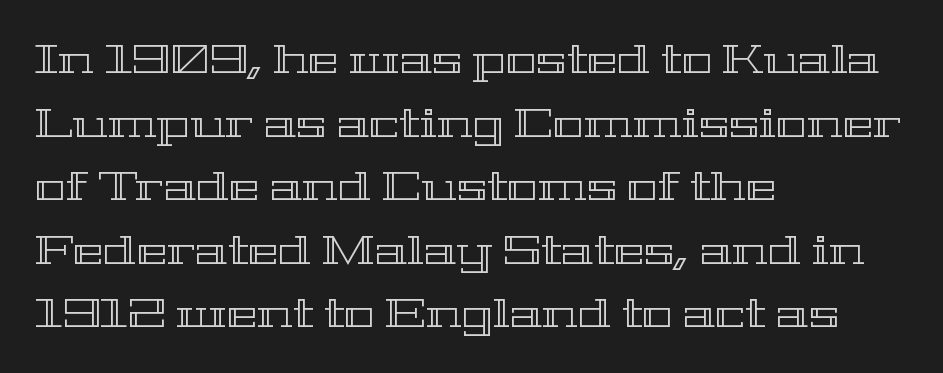
Q: Is the text italic (slanted)? A: No, it is upright.
Q: Is the text underlined? A: No.
Q: How is the paragraph aligned? A: Left-aligned.
Q: Is the spacing between letters normal or unusually wide? A: Normal.
Q: Is the spacing between lines tight, normal or loose? A: Normal.
Q: Width (condensed, normal, or wide)? A: Wide.
Q: x-height? A: Medium.
Q: Monospaced? A: No.
